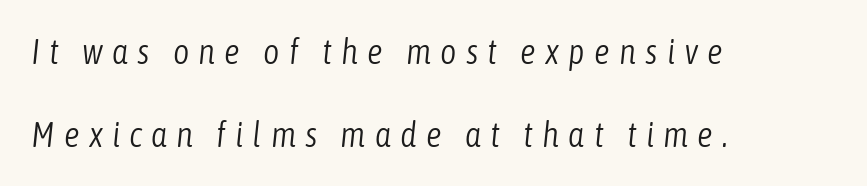
The image shows 35 px light, condensed type, italic (leaning right); set left-aligned, loose line spacing (2.36x), unusually wide letter spacing (+0.26 em), not underlined; low stroke contrast and a medium x-height.
